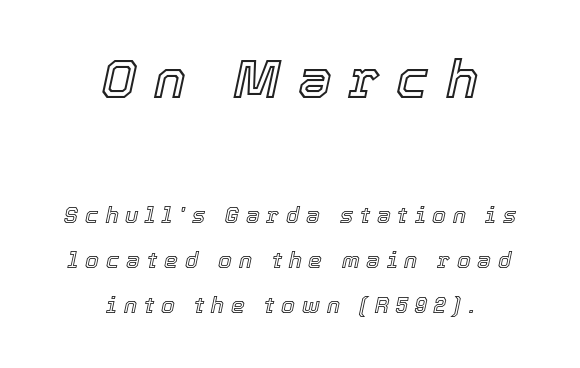
Bare-footed words on every line. This rendering widens character spacing well past its baseline value. Vertical spacing — loose. Caption: upper text group enlarged, lower text group reduced. A typesetter would mark this as italic. The rendering positions every line midway between the sides.
